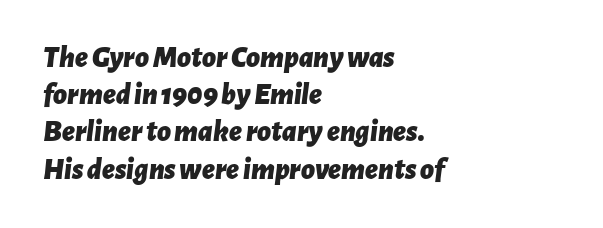
Q: Is the text bold? A: Yes.
Q: Is the text italic (slanted)? A: Yes, it leans right by about 7 degrees.
Q: Is the text underlined? A: No.
Q: How is the paragraph aligned? A: Left-aligned.
Q: Is the spacing between letters normal or unusually wide? A: Normal.
Q: Width (condensed, normal, or wide)? A: Normal.
Q: Stroke contrast? A: Low.
Q: x-height? A: Medium.
Q: Monospaced? A: No.
